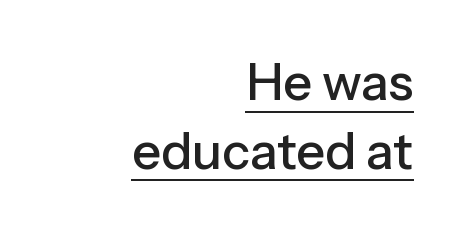
{"serif": "no", "italic": "no", "width": "normal", "stroke_contrast": "low", "x_height": "medium", "monospaced": "no", "underline": "yes", "align": "right", "line_spacing": "normal", "line_spacing_ratio": 1.35, "letter_spacing": "normal", "letter_spacing_em": 0.0, "glyph_px": 51}
